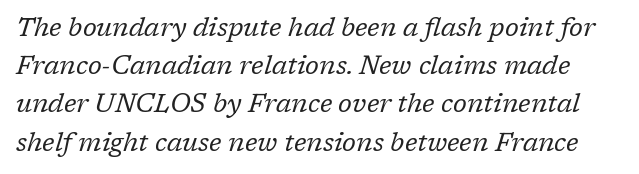
Q: Is the text bold? A: No.
Q: Is the text italic (slanted)? A: Yes, it leans right by about 17 degrees.
Q: Is the text underlined? A: No.
Q: Is the spacing between letters normal or unusually wide? A: Normal.
Q: Is the spacing between lines tight, normal or loose? A: Normal.
